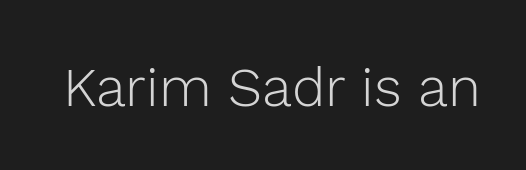
Q: Is the text bold? A: No.
Q: Is the text italic (slanted)? A: No, it is upright.
Q: Is the typeface a serif or a sans-serif typeface? A: Sans-serif.
Q: Is the text underlined? A: No.
Q: Is the spacing between letters normal or unusually wide? A: Normal.
Q: Width (condensed, normal, or wide)? A: Normal.
Q: x-height? A: Medium.
Q: Monospaced? A: No.
